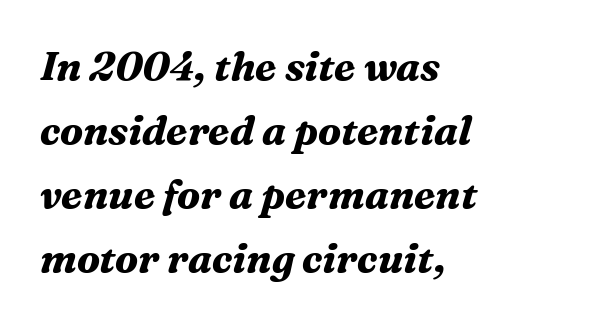
Q: Is the text bold? A: Yes.
Q: Is the text italic (slanted)? A: Yes, it leans right by about 16 degrees.
Q: Is the typeface a serif or a sans-serif typeface? A: Serif.
Q: Is the text underlined? A: No.
Q: How is the paragraph aligned? A: Left-aligned.
Q: Is the spacing between letters normal or unusually wide? A: Normal.
Q: Is the spacing between lines tight, normal or loose? A: Normal.
Q: Width (condensed, normal, or wide)? A: Normal.
Q: Stroke contrast? A: Medium.
Q: x-height? A: Medium.
Q: Monospaced? A: No.
